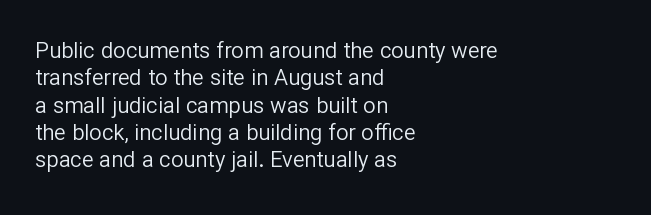
Q: Is the text bold? A: No.
Q: Is the text italic (slanted)? A: No, it is upright.
Q: Is the text underlined? A: No.
Q: How is the paragraph aligned? A: Left-aligned.
Q: Is the spacing between letters normal or unusually wide? A: Normal.
